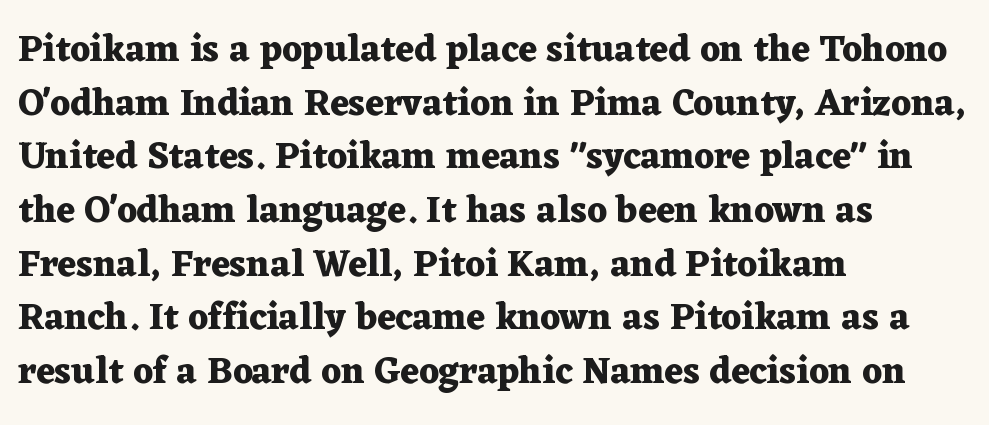
The image shows 37 px heavy, wide serif type, upright; set left-aligned, normal line spacing (1.45x), normal letter spacing, not underlined; medium stroke contrast and a medium x-height.
